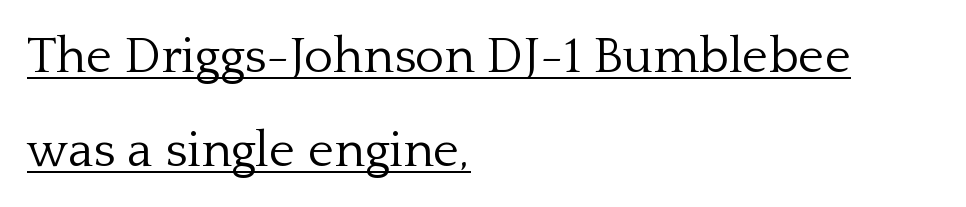
The image shows 50 px light serif type, upright; set left-aligned, line spacing 1.89x, normal letter spacing, underlined; low stroke contrast and a medium x-height.
